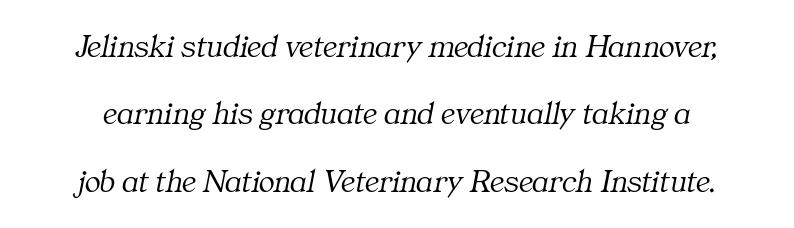
Q: Is the text bold? A: No.
Q: Is the text italic (slanted)? A: Yes, it leans right by about 11 degrees.
Q: Is the typeface a serif or a sans-serif typeface? A: Serif.
Q: Is the text underlined? A: No.
Q: Is the spacing between letters normal or unusually wide? A: Normal.
Q: Is the spacing between lines tight, normal or loose? A: Loose.
Q: Width (condensed, normal, or wide)? A: Normal.
Q: Stroke contrast? A: Medium.
Q: x-height? A: Medium.
Q: Monospaced? A: No.
